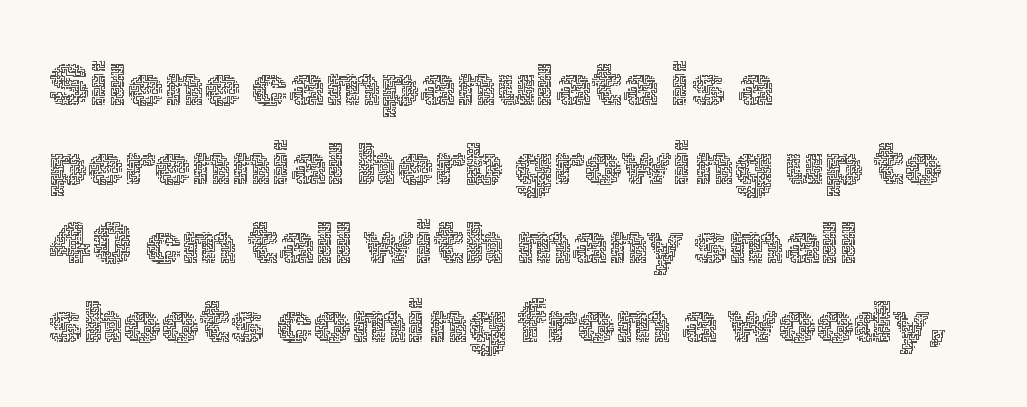
The string is rendered with underlining switched off. These lines sit exactly where default settings would place them. Do the characters align in a grid? No, the font is proportional. Standard letterfit; no display-style spreading of the glyphs. Does the copy run flush right? No — it runs flush left.
